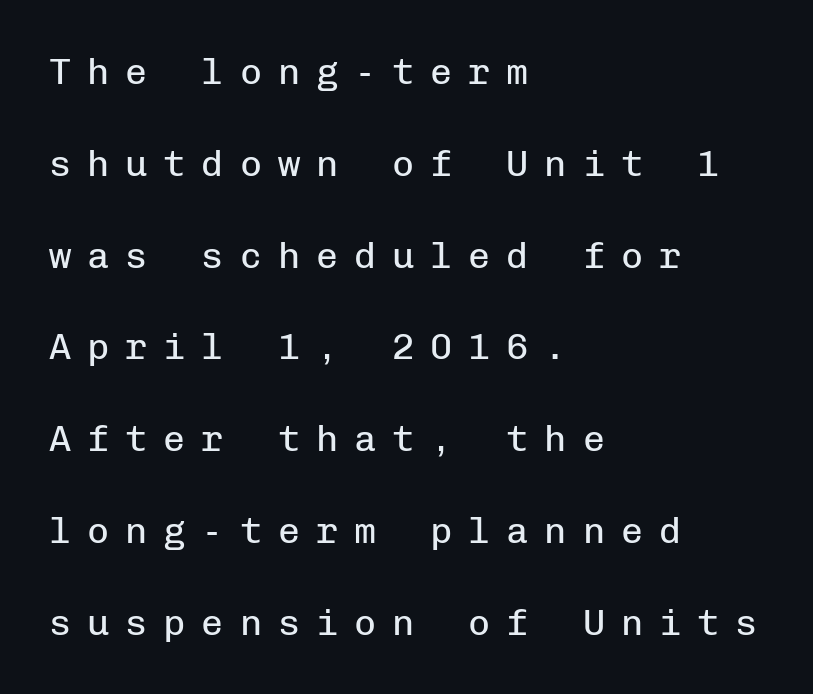
The text block is weighted toward the left margin, trailing off unevenly rightward. You can tell from the bare stems that sans-serif type was used. Letters rest on an invisible, unmarked baseline. Someone cranked the tracking dial way up on this one. The letters look calm and open, with moderate or lighter stems. These lines are rendered in a fixed-pitch font.
